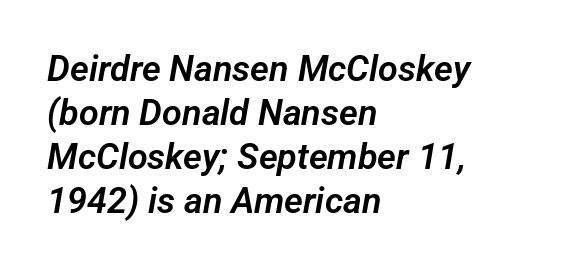
Q: Is the typeface a serif or a sans-serif typeface? A: Sans-serif.
Q: Is the text underlined? A: No.
Q: How is the paragraph aligned? A: Left-aligned.
Q: Is the spacing between letters normal or unusually wide? A: Normal.
Q: Width (condensed, normal, or wide)? A: Normal.
Q: Stroke contrast? A: Low.
Q: x-height? A: Medium.
Q: Monospaced? A: No.
